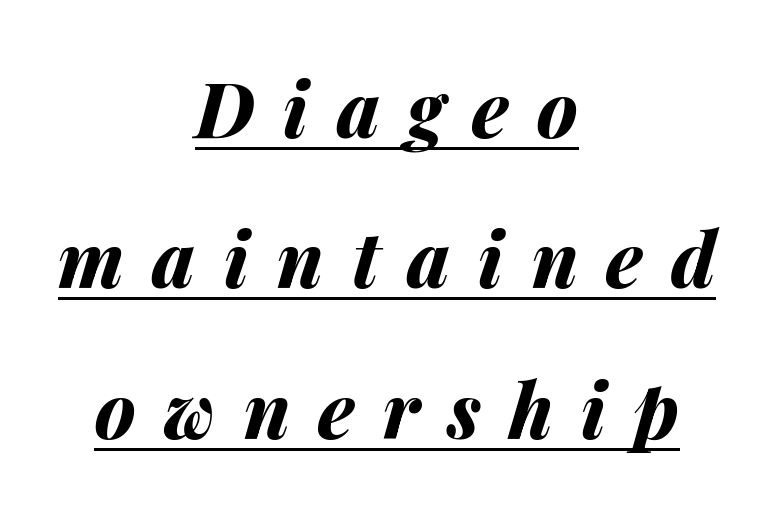
The image shows 76 px bold type, italic (leaning right); set centered, loose line spacing (1.98x), unusually wide letter spacing (+0.37 em), underlined; medium stroke contrast and a medium x-height.
